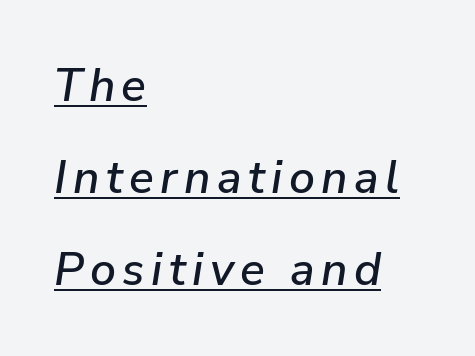
The image shows 46 px text type, italic (leaning right); set left-aligned, loose line spacing (2.0x), underlined; low stroke contrast and a medium x-height.
